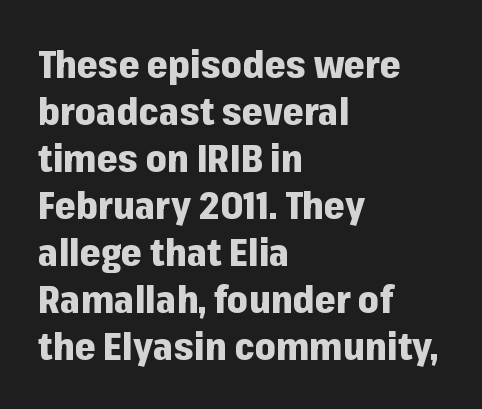
The strip under each line holds only bare page. Characters remain perfectly vertical along every line. Is this a sans? Yes — the strokes have no serifs. The letterforms sit shoulder to shoulder at normal distance. Pretty heavy lettering here — definitely bold.
